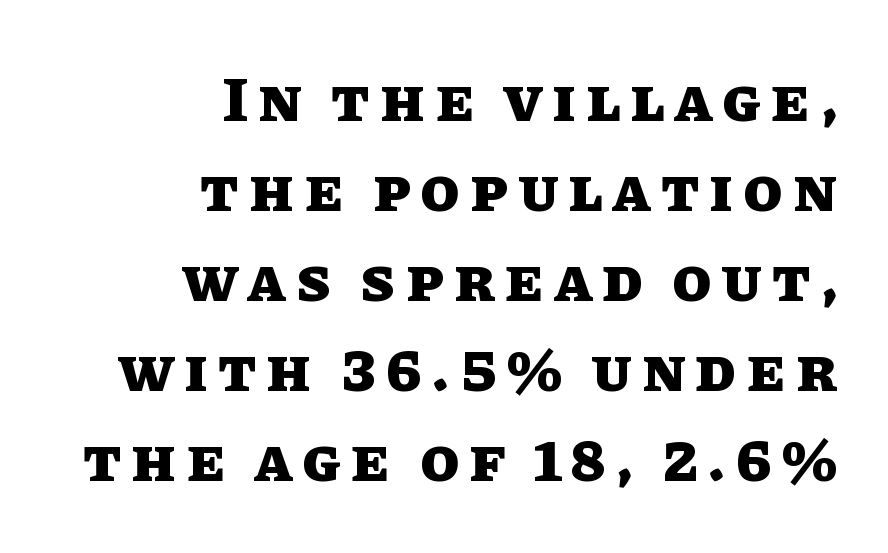
Q: Is the text bold? A: Yes.
Q: Is the text italic (slanted)? A: No, it is upright.
Q: Is the text underlined? A: No.
Q: How is the paragraph aligned? A: Right-aligned.
Q: Is the spacing between lines tight, normal or loose? A: Normal.
Q: Width (condensed, normal, or wide)? A: Normal.
Q: Stroke contrast? A: Low.
Q: x-height? A: Large.
Q: Monospaced? A: No.
